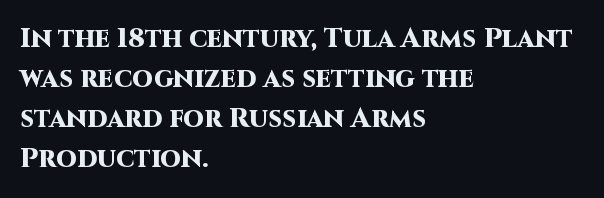
Q: Is the text bold? A: Yes.
Q: Is the text italic (slanted)? A: No, it is upright.
Q: Is the text underlined? A: No.
Q: How is the paragraph aligned? A: Left-aligned.
Q: Is the spacing between letters normal or unusually wide? A: Normal.
Q: Is the spacing between lines tight, normal or loose? A: Normal.
